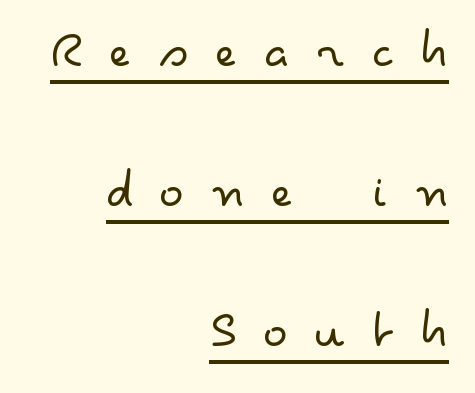
{"serif": "no", "italic": "no", "bold": "no", "weight": "light", "width": "wide", "stroke_contrast": "low", "x_height": "small", "monospaced": "no", "underline": "yes", "align": "right", "line_spacing": "loose", "line_spacing_ratio": 2.41, "letter_spacing": "wide", "letter_spacing_em": 0.45, "glyph_px": 58}
